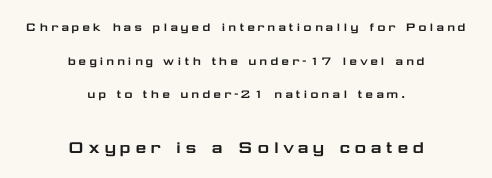
The image shows 20 px text type, upright; set centered, loose line spacing (2.4x), not underlined; the second (bottom) block is 1.43x larger.
